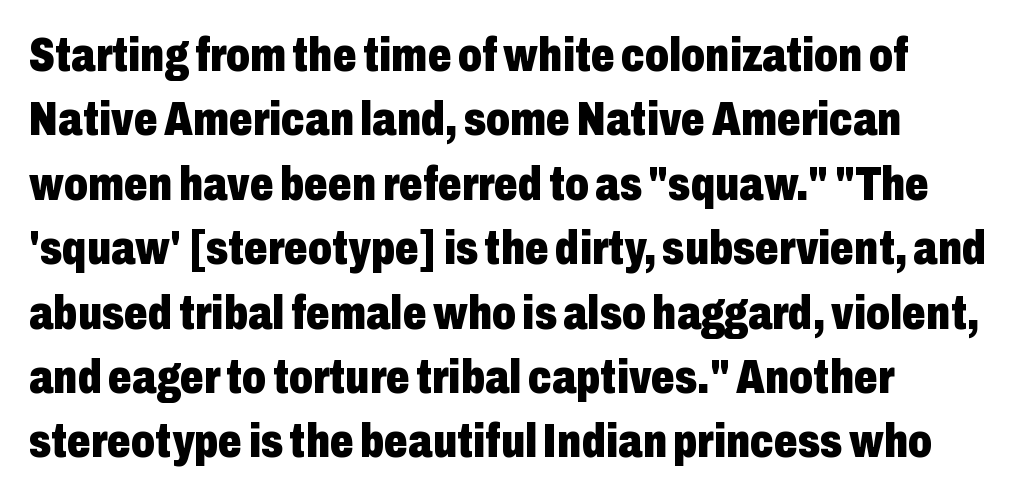
The image shows 47 px heavy, condensed sans-serif type, upright; set left-aligned, normal line spacing (1.37x), normal letter spacing, not underlined; low stroke contrast and a medium x-height.
